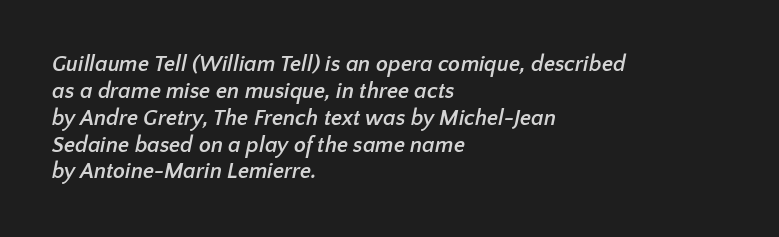
Here the glyphs are tracked normally, forming tight word shapes. The space beneath each line is pristine and unruled. This sample is left-justified, so line endings fall wherever the words run out. Each glyph is drawn with heavy, bold strokes.
